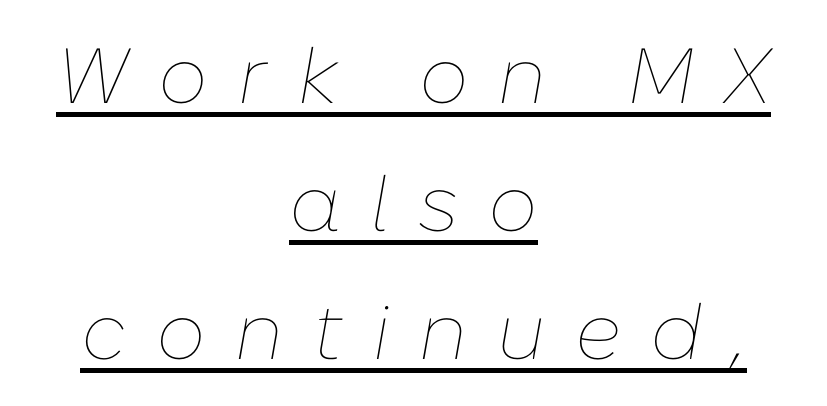
{"italic": "yes", "lean": "right", "slant_degrees": 10, "bold": "no", "weight": "thin", "width": "normal", "stroke_contrast": "low", "x_height": "medium", "monospaced": "no", "underline": "yes", "align": "center", "line_spacing": "normal", "line_spacing_ratio": 1.64, "letter_spacing": "wide", "letter_spacing_em": 0.38, "glyph_px": 78}
